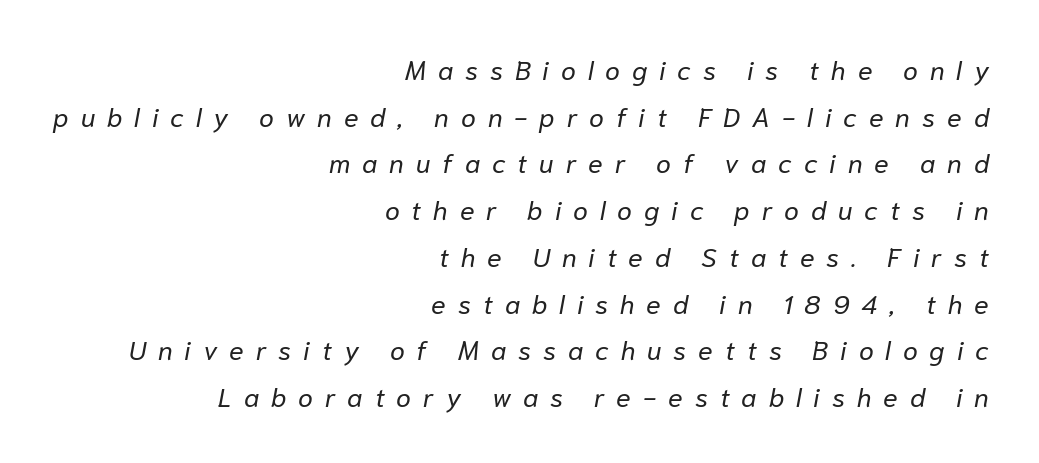
Q: Is the text bold? A: No.
Q: Is the text italic (slanted)? A: Yes, it leans right by about 10 degrees.
Q: Is the text underlined? A: No.
Q: How is the paragraph aligned? A: Right-aligned.
Q: Is the spacing between letters normal or unusually wide? A: Unusually wide.
